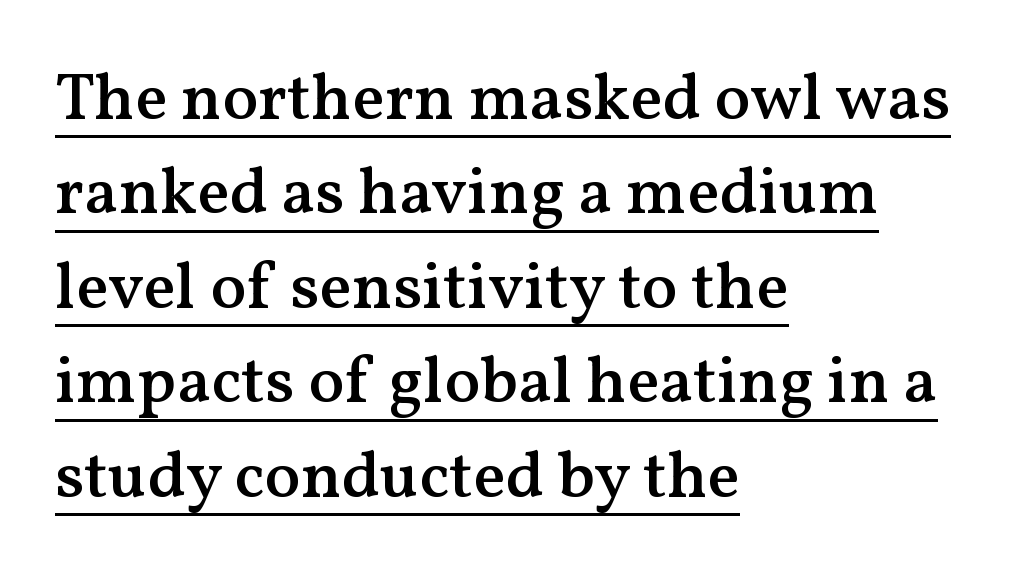
{"serif": "yes", "italic": "no", "bold": "semi", "weight": "semibold", "width": "normal", "stroke_contrast": "medium", "x_height": "medium", "monospaced": "no", "underline": "yes", "align": "left", "line_spacing": "normal", "line_spacing_ratio": 1.41, "letter_spacing": "normal", "letter_spacing_em": 0.0, "glyph_px": 67}
